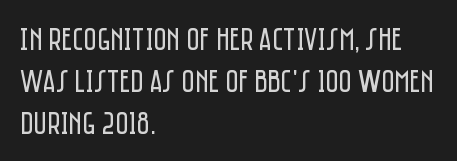
The image shows 32 px regular-weight, condensed sans-serif type, upright; set left-aligned, normal line spacing (1.31x), normal letter spacing, not underlined; low stroke contrast and a large x-height.
